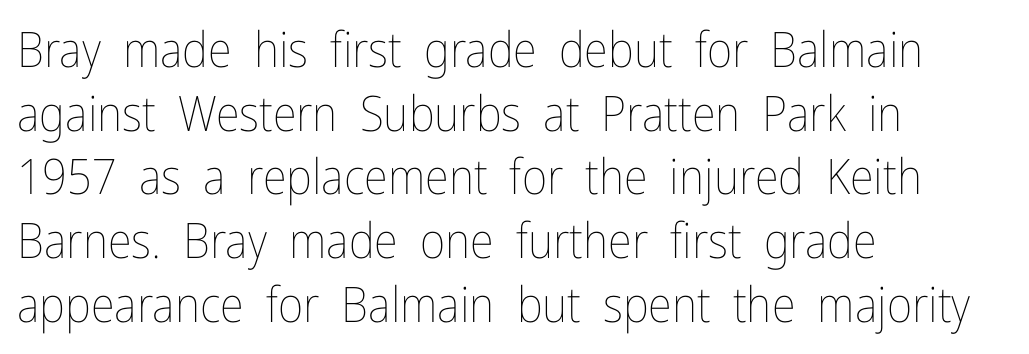
Q: Is the text bold? A: No.
Q: Is the text italic (slanted)? A: No, it is upright.
Q: Is the text underlined? A: No.
Q: How is the paragraph aligned? A: Left-aligned.
Q: Is the spacing between letters normal or unusually wide? A: Normal.
Q: Is the spacing between lines tight, normal or loose? A: Normal.
Q: Width (condensed, normal, or wide)? A: Condensed.
Q: Stroke contrast? A: Low.
Q: x-height? A: Medium.
Q: Monospaced? A: No.
